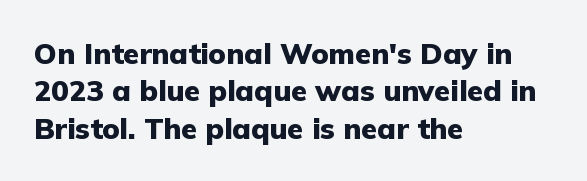
Q: Is the text bold? A: Yes.
Q: Is the text italic (slanted)? A: No, it is upright.
Q: Is the typeface a serif or a sans-serif typeface? A: Sans-serif.
Q: Is the text underlined? A: No.
Q: How is the paragraph aligned? A: Left-aligned.
Q: Is the spacing between letters normal or unusually wide? A: Normal.
Q: Is the spacing between lines tight, normal or loose? A: Normal.
Q: Width (condensed, normal, or wide)? A: Normal.
Q: Stroke contrast? A: Low.
Q: x-height? A: Medium.
Q: Monospaced? A: No.
